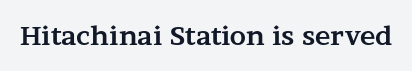
The image shows 26 px bold type, upright; set normal letter spacing, not underlined.
